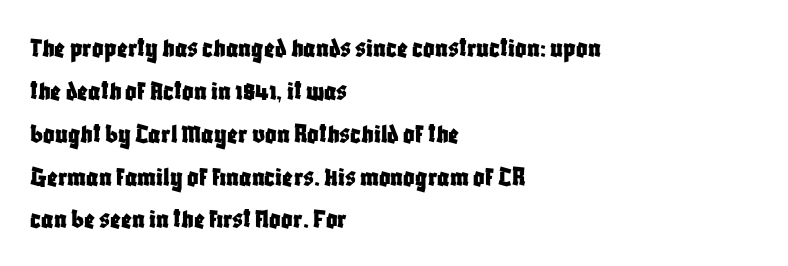
The designer left line spacing at the default. Think of a printed novel: that variable character pitch is what you see here. Tracking value appears to be zero — textbook default spacing. This is sans-serif lettering, the kind often seen on screens and signage. Typeset ragged right — the left edge is the straight one. The font's upright variant was chosen for this text.
